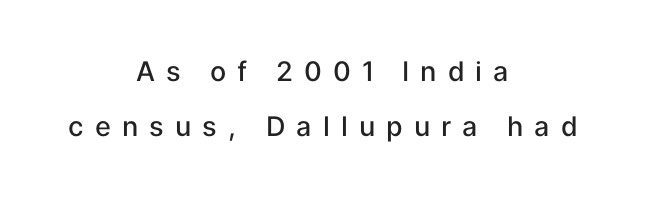
This rendering widens character spacing well past its baseline value. Bare-footed words on every line. Reading down the column, the eye jumps a long way to each next line. This sample uses an upright cut, with every glyph sitting square on the baseline. Caption: multi-line text, centered on the measure.
